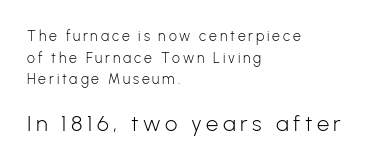
Leading: standard. This is not heavy type; no bold has been used. Caption: multi-line text, flush left, ragged right. The words here are not underlined. You could only call the tracking loose — the letters float apart.
